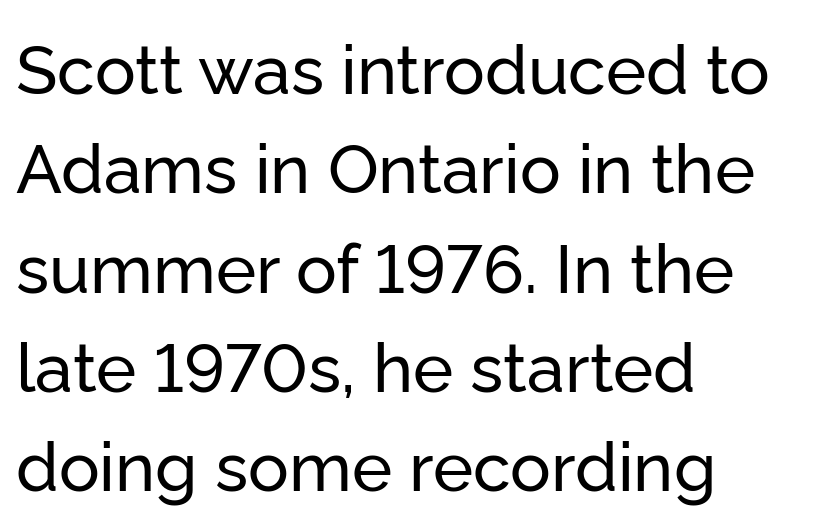
The image shows 68 px sans-serif type, upright; set left-aligned, normal line spacing (1.46x), normal letter spacing, not underlined; low stroke contrast and a medium x-height.
